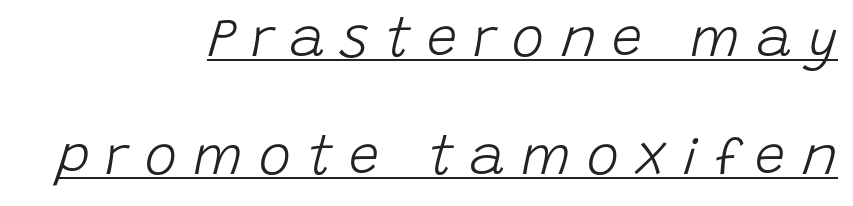
The image shows 54 px light type, italic (leaning right); set right-aligned, loose line spacing (2.19x), unusually wide letter spacing (+0.3 em), underlined; low stroke contrast and a large x-height.
